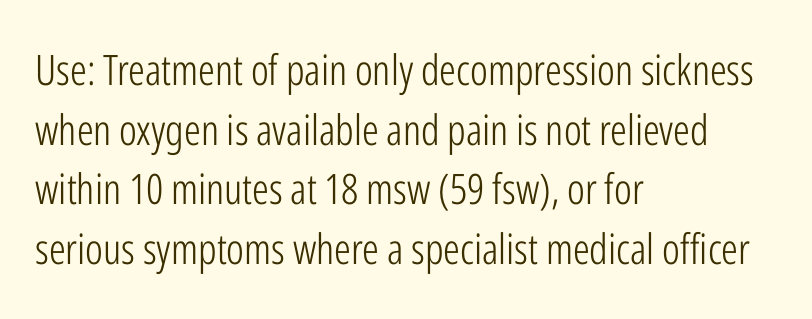
{"serif": "no", "italic": "no", "bold": "no", "weight": "light", "width": "condensed", "stroke_contrast": "low", "x_height": "medium", "monospaced": "no", "underline": "no", "align": "left", "line_spacing": "normal", "line_spacing_ratio": 1.42, "letter_spacing": "normal", "letter_spacing_em": 0.0, "glyph_px": 42}
